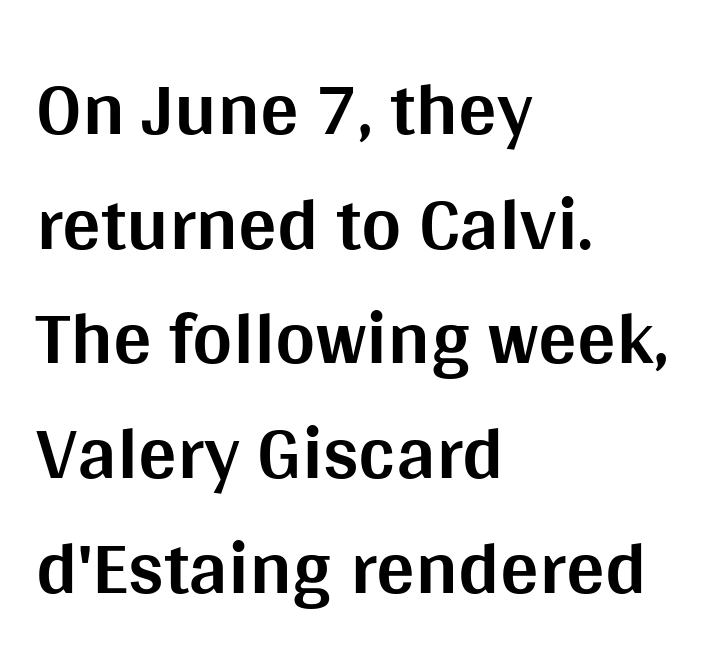
The image shows 77 px bold sans-serif type, upright; set left-aligned, normal line spacing (1.49x), normal letter spacing, not underlined; medium stroke contrast and a large x-height.
